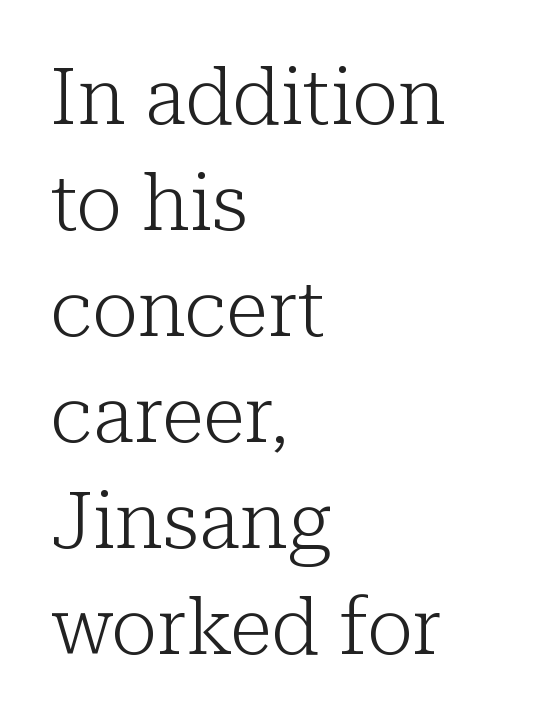
One-word summary of the alignment: left. Just letters on the line, the space beneath them empty. Caption: face not bold, strokes unweighted. This is serif lettering, the kind often seen in printed books. Glyph-to-glyph distance matches everyday printed text. Is there much room between lines? A standard amount, neither cramped nor airy.
